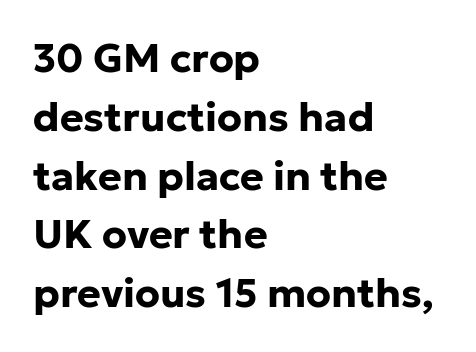
Q: Is the text bold? A: Yes.
Q: Is the text italic (slanted)? A: No, it is upright.
Q: Is the typeface a serif or a sans-serif typeface? A: Sans-serif.
Q: Is the text underlined? A: No.
Q: How is the paragraph aligned? A: Left-aligned.
Q: Is the spacing between letters normal or unusually wide? A: Normal.
Q: Is the spacing between lines tight, normal or loose? A: Normal.
Q: Width (condensed, normal, or wide)? A: Normal.
Q: Stroke contrast? A: Low.
Q: x-height? A: Medium.
Q: Monospaced? A: No.
